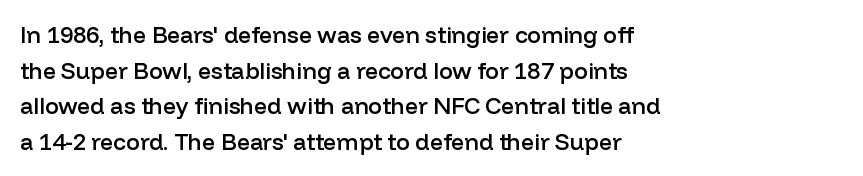
The image shows 23 px text type, upright; set left-aligned, normal line spacing (1.55x), normal letter spacing, not underlined.
